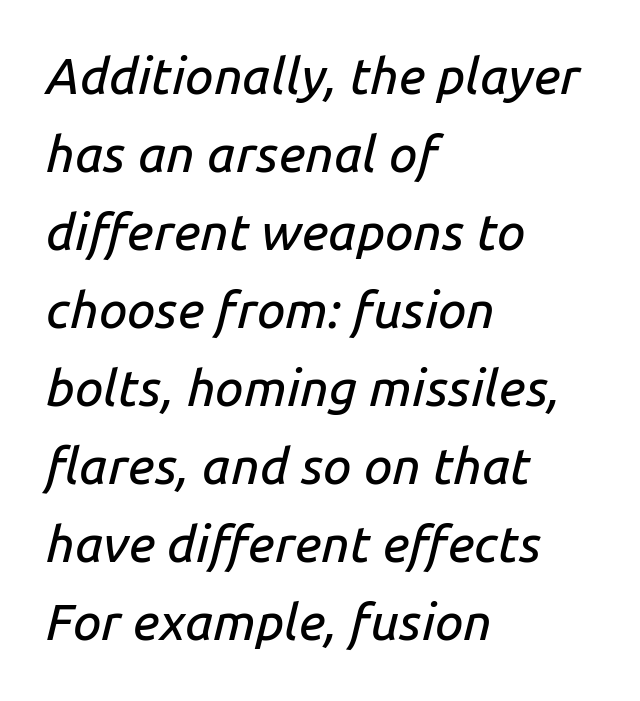
Q: Is the text italic (slanted)? A: Yes, it leans right by about 14 degrees.
Q: Is the text underlined? A: No.
Q: How is the paragraph aligned? A: Left-aligned.
Q: Is the spacing between letters normal or unusually wide? A: Normal.
Q: Is the spacing between lines tight, normal or loose? A: Normal.
Q: Width (condensed, normal, or wide)? A: Normal.
Q: Stroke contrast? A: Low.
Q: x-height? A: Medium.
Q: Monospaced? A: No.
